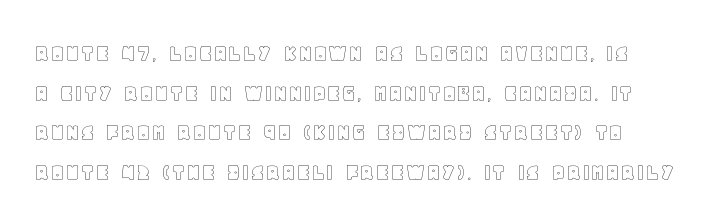
Q: Is the text italic (slanted)? A: No, it is upright.
Q: Is the text underlined? A: No.
Q: How is the paragraph aligned? A: Left-aligned.
Q: Is the spacing between letters normal or unusually wide? A: Normal.
Q: Is the spacing between lines tight, normal or loose? A: Normal.
